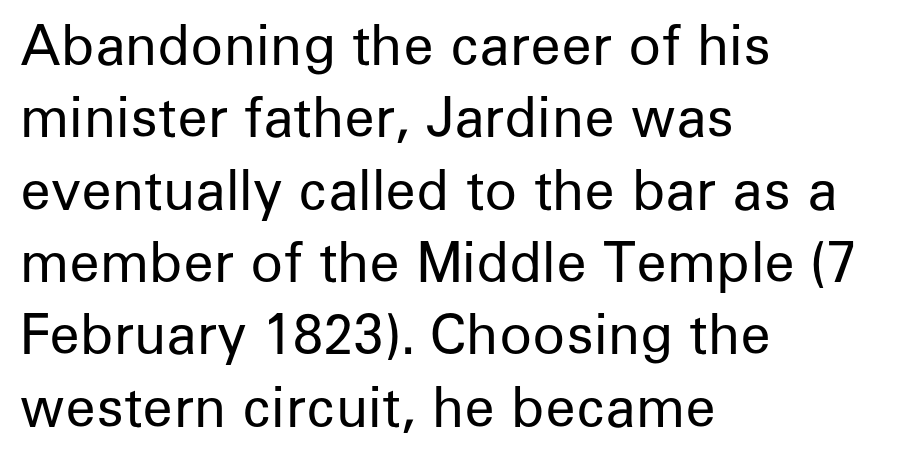
{"serif": "no", "italic": "no", "bold": "no", "weight": "regular", "width": "normal", "stroke_contrast": "low", "x_height": "medium", "monospaced": "no", "underline": "no", "align": "left", "line_spacing": "normal", "line_spacing_ratio": 1.34, "letter_spacing": "normal", "letter_spacing_em": 0.0, "glyph_px": 54}
